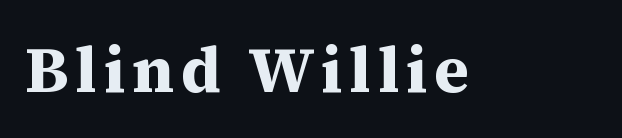
The image shows 65 px bold serif type, upright; set not underlined; medium stroke contrast and a medium x-height.
